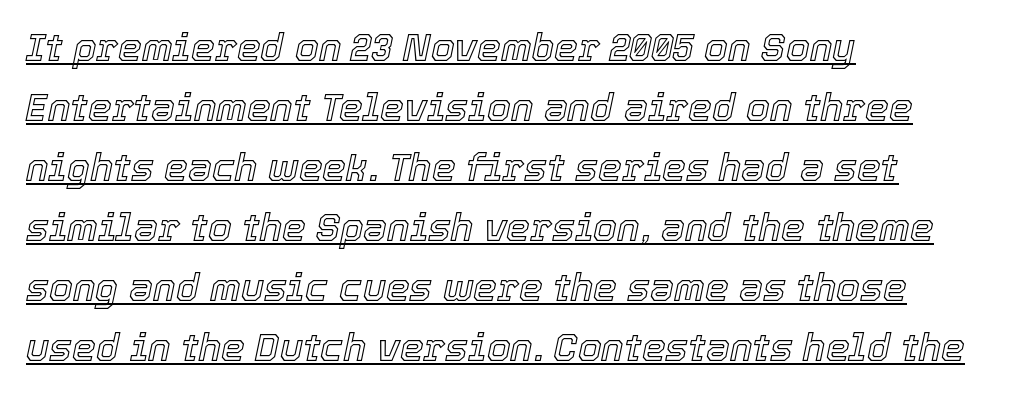
Q: Is the text italic (slanted)? A: Yes, it leans right by about 12 degrees.
Q: Is the text underlined? A: Yes.
Q: How is the paragraph aligned? A: Left-aligned.
Q: Is the spacing between letters normal or unusually wide? A: Normal.
Q: Is the spacing between lines tight, normal or loose? A: Normal.
Q: Width (condensed, normal, or wide)? A: Normal.
Q: x-height? A: Medium.
Q: Monospaced? A: No.
